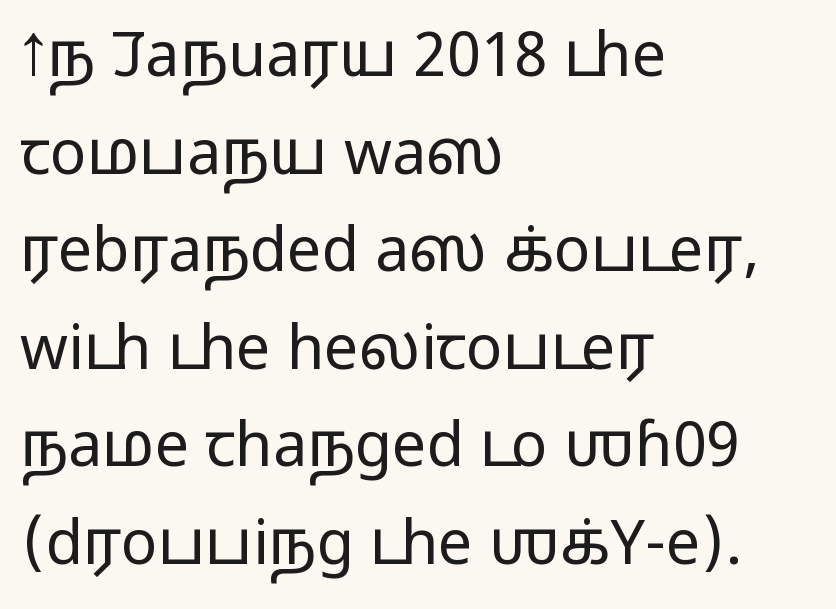
The characters display no serif detailing; their extremities are plain. Here the designer chose a conventional face with non-uniform glyph widths. Nothing unusual about the tracking: characters are spaced as the font intends. The setting favours the left margin, as ordinary paragraphs usually do. Nope, not italic — everything's standing straight. A light-to-regular cut is what we see here.
